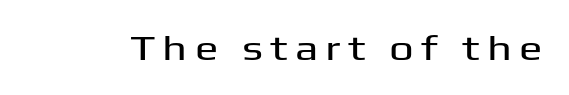
The image shows 35 px wide sans-serif type, upright; set unusually wide letter spacing (+0.2 em), not underlined; medium stroke contrast and a medium x-height.
